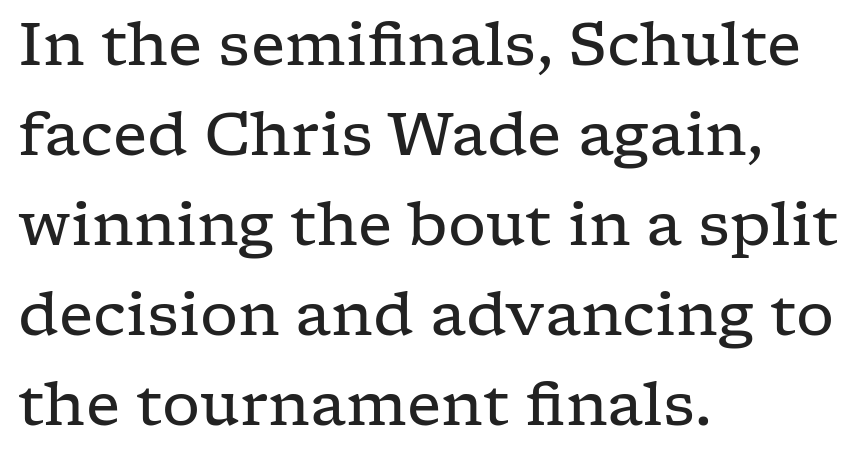
In terms of posture, this sample is upright. Is this a fixed-width face? No — the glyphs have proportional, varying widths. These lines sit exactly where default settings would place them. Weight: in the light-to-regular range. The letterforms sit shoulder to shoulder at normal distance.
